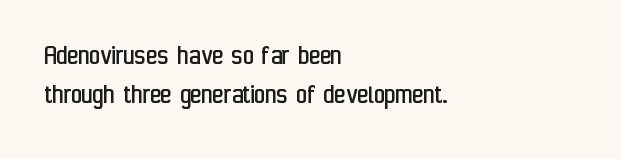
The image shows 30 px regular-weight, condensed sans-serif type, upright; set left-aligned, normal line spacing (1.31x), normal letter spacing, not underlined; low stroke contrast and a medium x-height.
